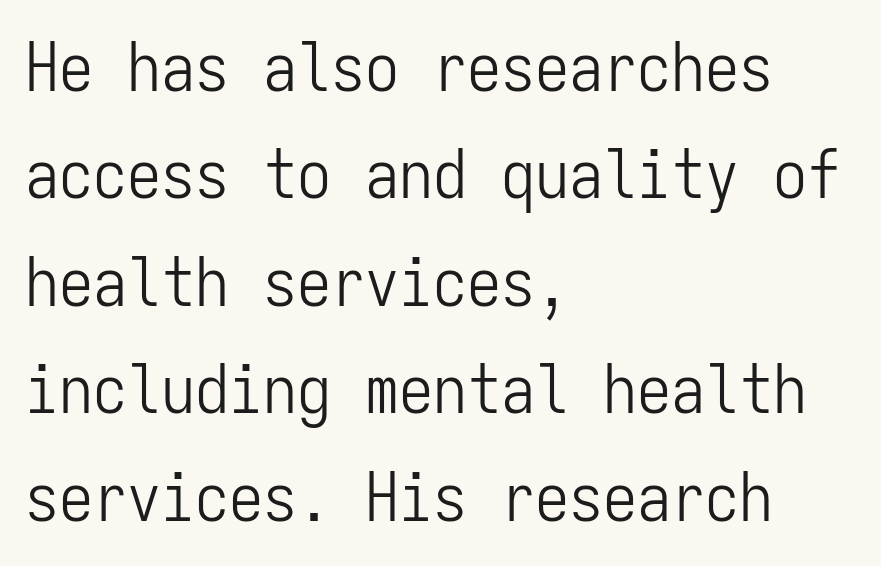
The image shows 68 px light, condensed sans-serif type, upright, monospaced; set left-aligned, normal line spacing (1.58x), normal letter spacing, not underlined; low stroke contrast and a medium x-height.
